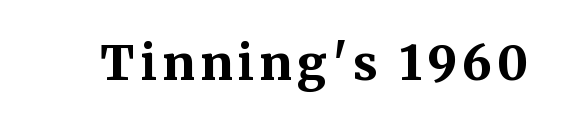
Q: Is the text bold? A: Yes.
Q: Is the text italic (slanted)? A: No, it is upright.
Q: Is the typeface a serif or a sans-serif typeface? A: Serif.
Q: Is the text underlined? A: No.
Q: Width (condensed, normal, or wide)? A: Normal.
Q: Stroke contrast? A: Medium.
Q: x-height? A: Medium.
Q: Monospaced? A: No.
